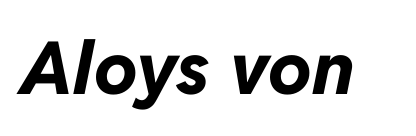
Q: Is the text bold? A: Yes.
Q: Is the text italic (slanted)? A: Yes, it leans right by about 11 degrees.
Q: Is the text underlined? A: No.
Q: Is the spacing between letters normal or unusually wide? A: Normal.
Q: Width (condensed, normal, or wide)? A: Normal.
Q: Stroke contrast? A: Low.
Q: x-height? A: Medium.
Q: Monospaced? A: No.
